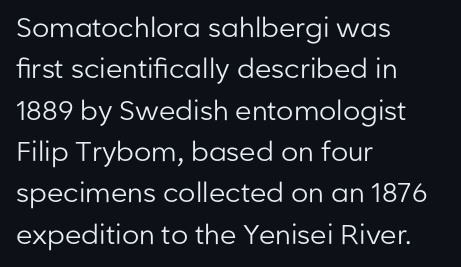
Q: Is the text bold? A: No.
Q: Is the text italic (slanted)? A: No, it is upright.
Q: Is the text underlined? A: No.
Q: How is the paragraph aligned? A: Left-aligned.
Q: Is the spacing between letters normal or unusually wide? A: Normal.
Q: Is the spacing between lines tight, normal or loose? A: Normal.
